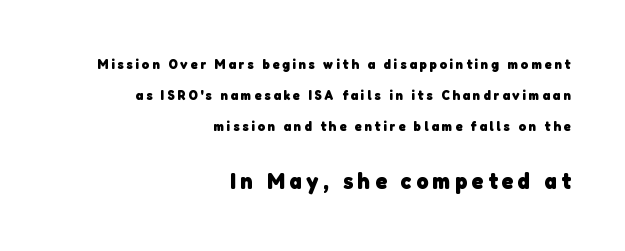
The image shows 23 px bold type; set right-aligned, loose line spacing (2.21x), unusually wide letter spacing (+0.2 em), not underlined; the second (bottom) block is 1.64x larger.
